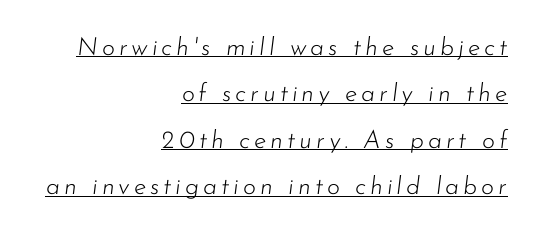
{"italic": "yes", "lean": "right", "slant_degrees": 7, "bold": "no", "underline": "yes", "align": "right", "line_spacing_ratio": 1.86, "glyph_px": 25}
